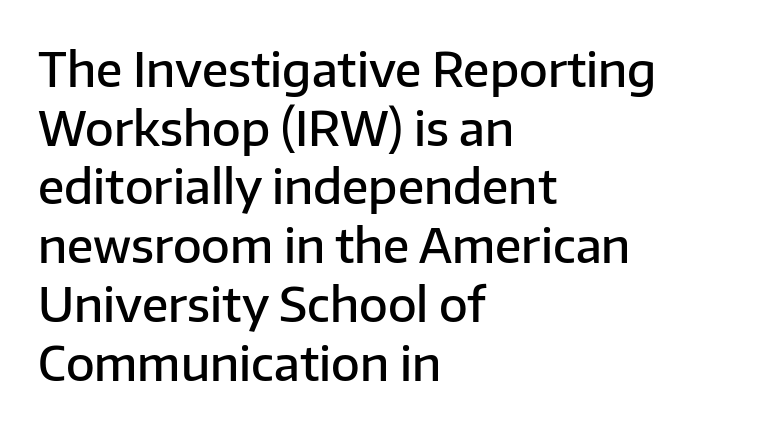
The image shows 47 px semibold sans-serif type, upright; set left-aligned, normal line spacing (1.25x), normal letter spacing, not underlined; low stroke contrast and a medium x-height.
